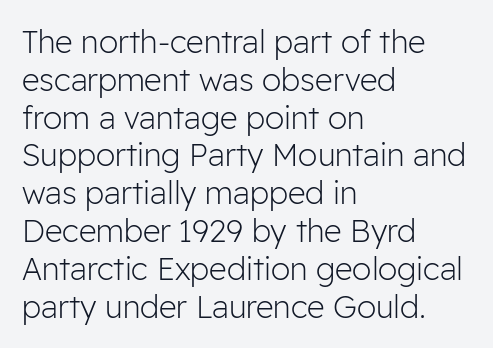
A quiet, ordinary-to-light weight characterises the typeface. The rendering shows plain stroke endings on the letterforms — a sans-serif design. No extra tracking has been applied to these lines. Letters rest on an invisible, unmarked baseline. The passage shown is typed in a proportional face where columns would drift. The lettering holds an erect, upright posture throughout.
